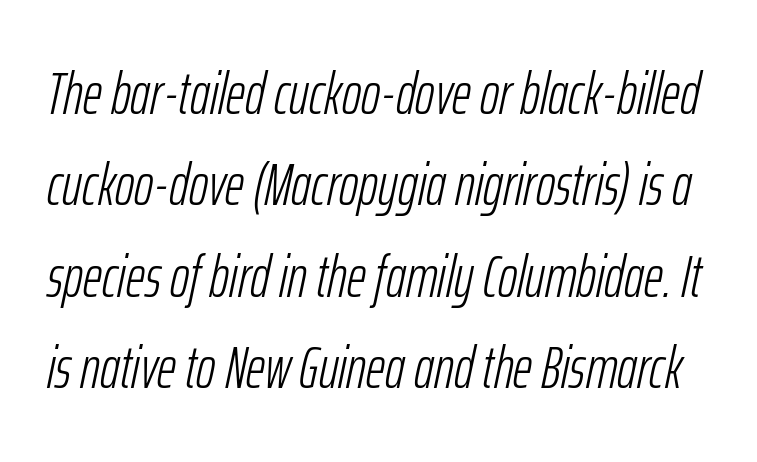
The letterforms sit at book weight or below. Is the type slanted? Yes — the strokes lean at a clear angle. There is no visible air inserted between adjacent glyphs. Glance below the letters and you will spot only blank space.
